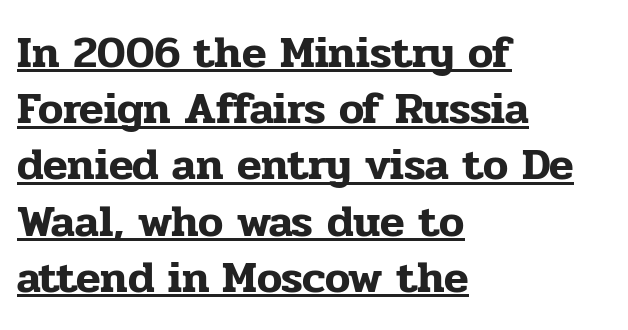
Ascenders rise straight up at ninety degrees. What decoration does the sample have? An underline. Every row of glyphs begins at an identical x-position on the left. Compared with typical paragraphs, the rows here are spaced about the same.
